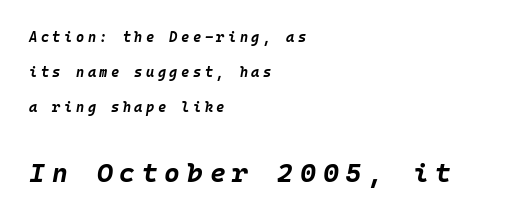
The image shows 27 px bold type, italic (leaning right); set left-aligned, loose line spacing (2.5x), unusually wide letter spacing (+0.25 em), not underlined; the second (bottom) block is 1.93x larger.
